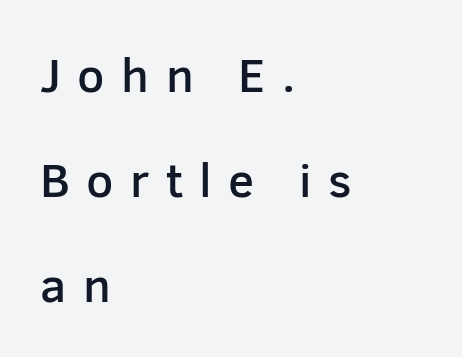
Q: Is the text bold? A: Semi-bold.
Q: Is the text italic (slanted)? A: No, it is upright.
Q: Is the typeface a serif or a sans-serif typeface? A: Sans-serif.
Q: Is the text underlined? A: No.
Q: How is the paragraph aligned? A: Left-aligned.
Q: Is the spacing between letters normal or unusually wide? A: Unusually wide.
Q: Is the spacing between lines tight, normal or loose? A: Loose.
Q: Width (condensed, normal, or wide)? A: Normal.
Q: Stroke contrast? A: Low.
Q: x-height? A: Medium.
Q: Monospaced? A: No.
